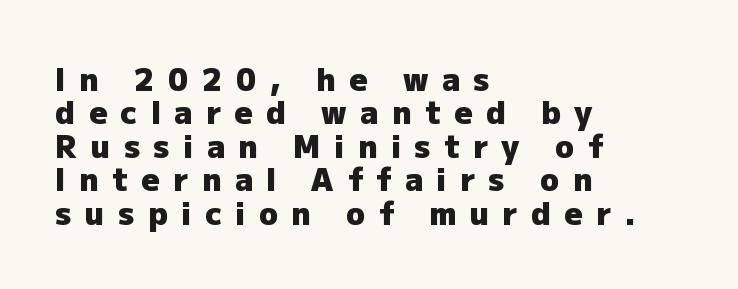
Q: Is the text bold? A: Yes.
Q: Is the text italic (slanted)? A: No, it is upright.
Q: Is the typeface a serif or a sans-serif typeface? A: Sans-serif.
Q: Is the text underlined? A: No.
Q: How is the paragraph aligned? A: Left-aligned.
Q: Is the spacing between letters normal or unusually wide? A: Unusually wide.
Q: Is the spacing between lines tight, normal or loose? A: Tight.
Q: Width (condensed, normal, or wide)? A: Normal.
Q: Stroke contrast? A: Low.
Q: x-height? A: Medium.
Q: Monospaced? A: No.
